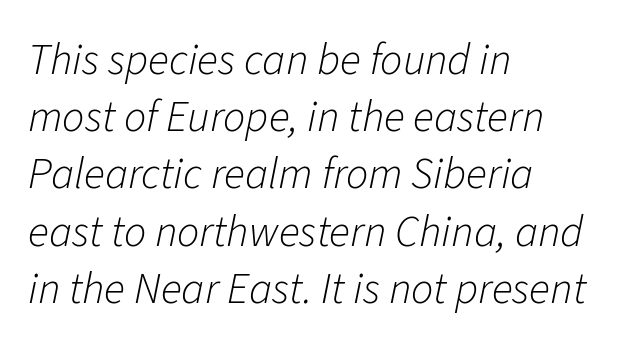
The passage shown is not bold in any degree. Quick note: interline space is typical. The face used here has a pronounced slope to its letters. Honestly, the letter spacing is just normal — you wouldn't notice it. Here the designer chose a conventional face with non-uniform glyph widths.
